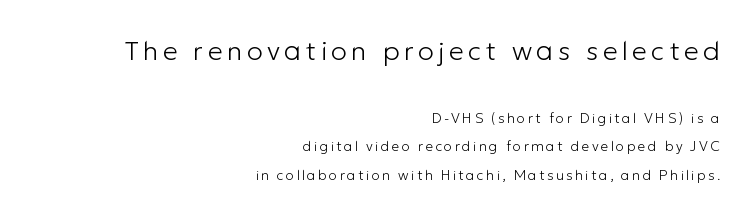
Q: Is the text bold? A: No.
Q: Is the text italic (slanted)? A: No, it is upright.
Q: Is the text underlined? A: No.
Q: How is the paragraph aligned? A: Right-aligned.
Q: Is the spacing between lines tight, normal or loose? A: Loose.
Q: Which block of text is set in a larger size, the first (top) or the second (bottom)? A: The first (top) one.
